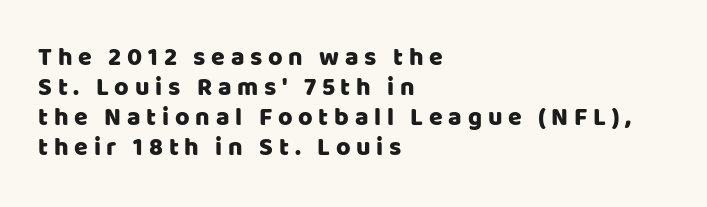
The rendering anchors every line to the left-hand side. The gap between lines stays unmarked. Between one letter and the next there's a generous, obvious gap. Posture: straight, roman, zero tilt.
